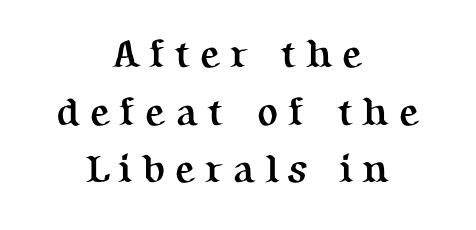
{"serif": "yes", "italic": "no", "bold": "yes", "weight": "semibold", "width": "normal", "stroke_contrast": "medium", "x_height": "medium", "monospaced": "no", "underline": "no", "align": "center", "line_spacing": "normal", "line_spacing_ratio": 1.48, "letter_spacing": "wide", "letter_spacing_em": 0.24, "glyph_px": 39}
